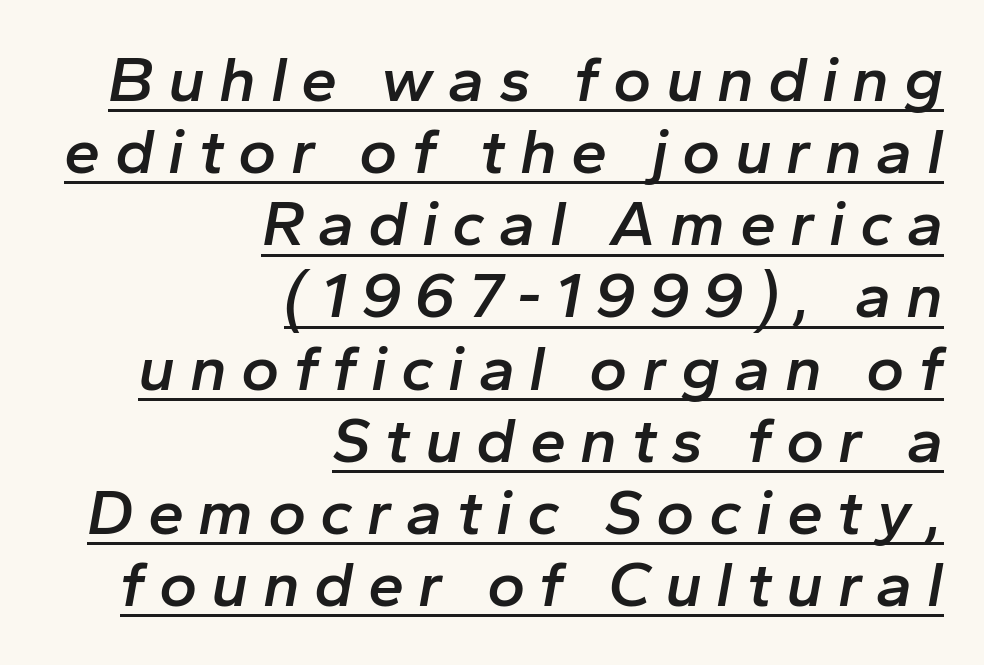
The image shows 65 px semibold type, italic (leaning right); set right-aligned, tight line spacing (1.11x), unusually wide letter spacing (+0.22 em), underlined; low stroke contrast and a medium x-height.
